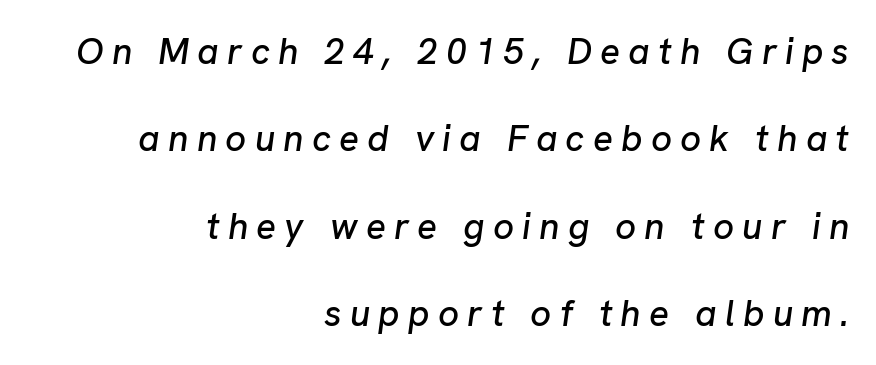
Q: Is the text italic (slanted)? A: Yes, it leans right by about 8 degrees.
Q: Is the text underlined? A: No.
Q: How is the paragraph aligned? A: Right-aligned.
Q: Is the spacing between letters normal or unusually wide? A: Unusually wide.
Q: Is the spacing between lines tight, normal or loose? A: Loose.
Q: Width (condensed, normal, or wide)? A: Normal.
Q: Stroke contrast? A: Low.
Q: x-height? A: Medium.
Q: Monospaced? A: No.
